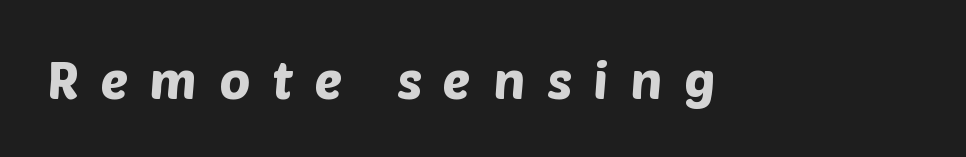
Q: Is the typeface a serif or a sans-serif typeface? A: Sans-serif.
Q: Is the text underlined? A: No.
Q: Is the spacing between letters normal or unusually wide? A: Unusually wide.
Q: Width (condensed, normal, or wide)? A: Normal.
Q: Stroke contrast? A: Low.
Q: x-height? A: Large.
Q: Monospaced? A: No.
